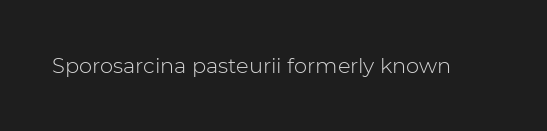
The passage shown is not underscored anywhere. The font's upright variant was chosen for this text. Stems here are at most as thick as an everyday book face. Observe the ordinary spacing: letters are neighbours, not strangers.
